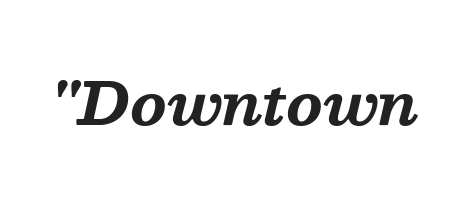
{"serif": "yes", "italic": "yes", "lean": "right", "slant_degrees": 13, "bold": "yes", "weight": "bold", "width": "normal", "stroke_contrast": "medium", "x_height": "medium", "monospaced": "no", "underline": "no", "letter_spacing": "normal", "letter_spacing_em": 0.0, "glyph_px": 58}
